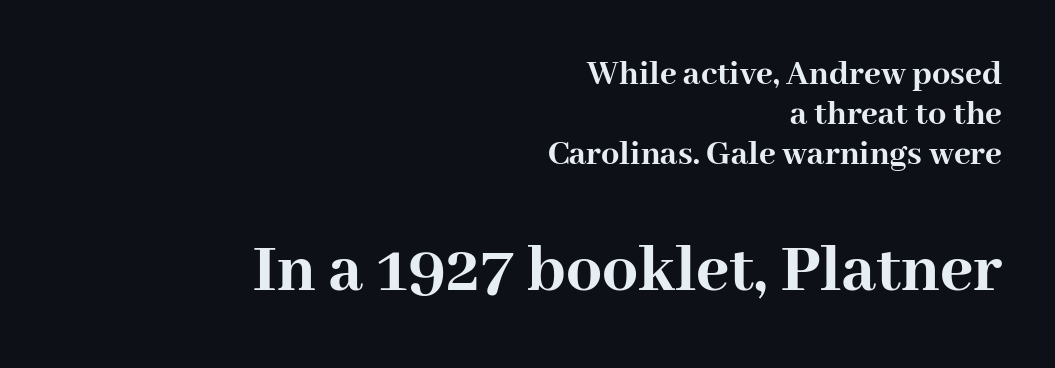
The image shows 71 px semibold serif type, upright; set right-aligned, tight line spacing (1.11x), normal letter spacing, not underlined; the second (bottom) block is 1.97x larger; high stroke contrast and a medium x-height.
